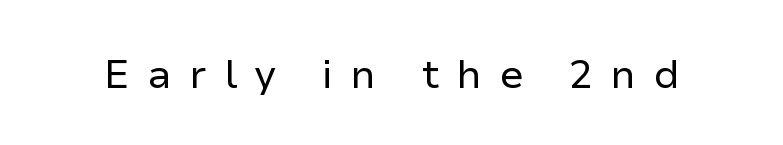
Q: Is the text bold? A: No.
Q: Is the text italic (slanted)? A: No, it is upright.
Q: Is the typeface a serif or a sans-serif typeface? A: Sans-serif.
Q: Is the text underlined? A: No.
Q: Is the spacing between letters normal or unusually wide? A: Unusually wide.
Q: Width (condensed, normal, or wide)? A: Normal.
Q: Stroke contrast? A: Low.
Q: x-height? A: Medium.
Q: Monospaced? A: No.
